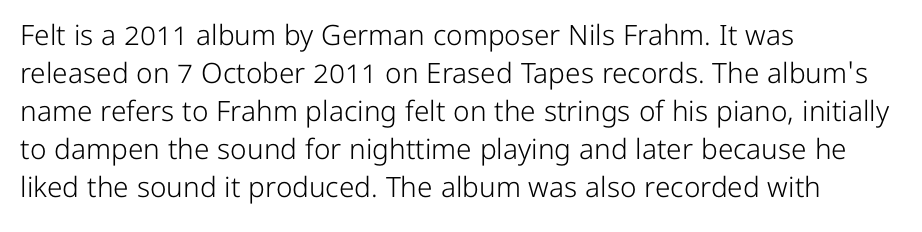
{"serif": "no", "italic": "no", "bold": "no", "weight": "light", "width": "normal", "stroke_contrast": "low", "x_height": "medium", "monospaced": "no", "underline": "no", "align": "left", "line_spacing": "normal", "line_spacing_ratio": 1.36, "letter_spacing": "normal", "letter_spacing_em": 0.0, "glyph_px": 28}
